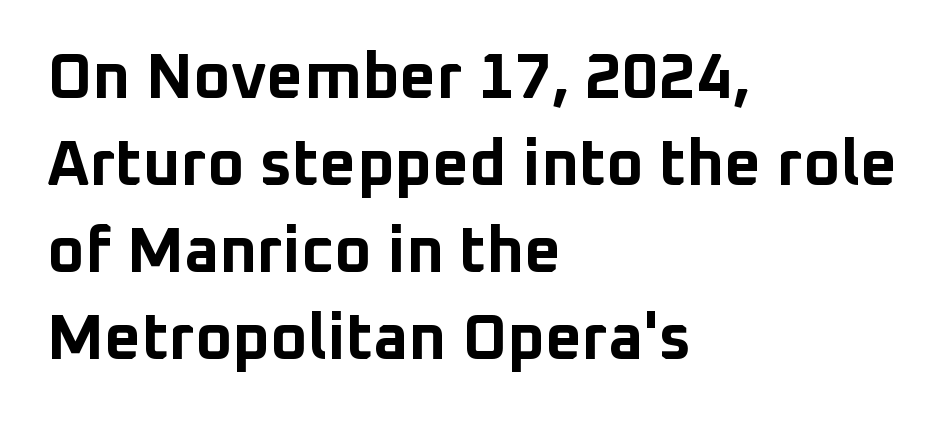
Interline gaps are of average width in this sample. Proportional: the letters do not fall into vertical columns. The space beneath each line is pristine and unruled. Grotesque or geometric, the face here clearly has no serifs.
